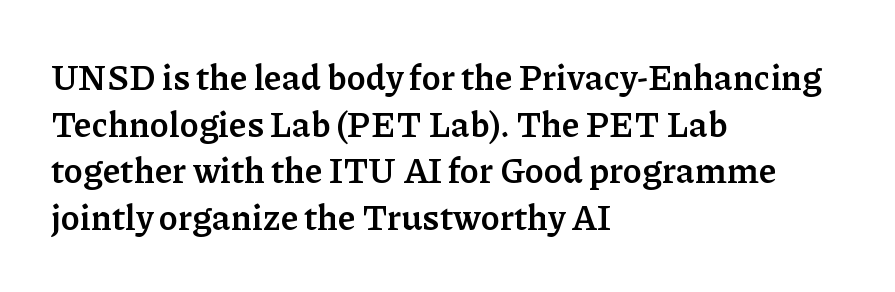
{"serif": "yes", "italic": "no", "bold": "yes", "weight": "semibold", "width": "normal", "stroke_contrast": "low", "x_height": "medium", "monospaced": "no", "underline": "no", "align": "left", "line_spacing": "normal", "line_spacing_ratio": 1.33, "letter_spacing": "normal", "letter_spacing_em": 0.0, "glyph_px": 35}
